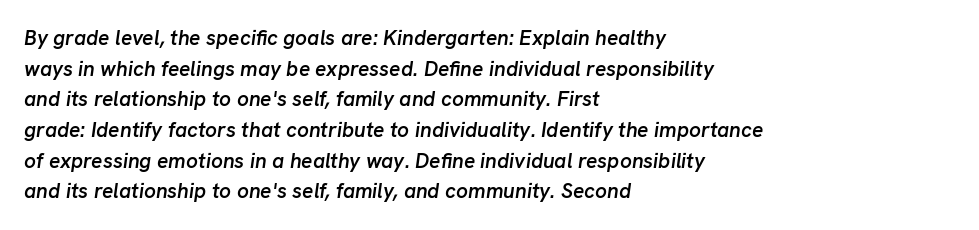
Look at the stroke-to-counter ratio: somewhat heavy, a semibold. The letters are slanted; this is an italic face. Descenders are the only things crossing below the line. The rows are spaced the way most documents space them. A classic flush-left, rag-right setting is used for this passage.
